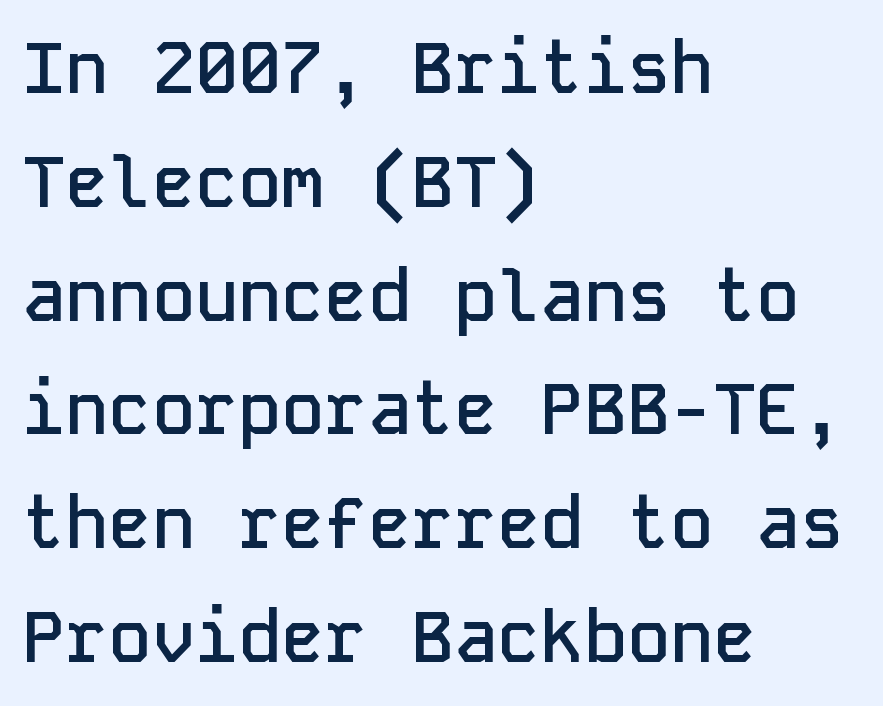
A typesetter would call this zero additional tracking. Spacing verdict: monospaced, one width for all characters. Line starts are locked; line ends wander. The line-height multiplier appears to be the usual default.
